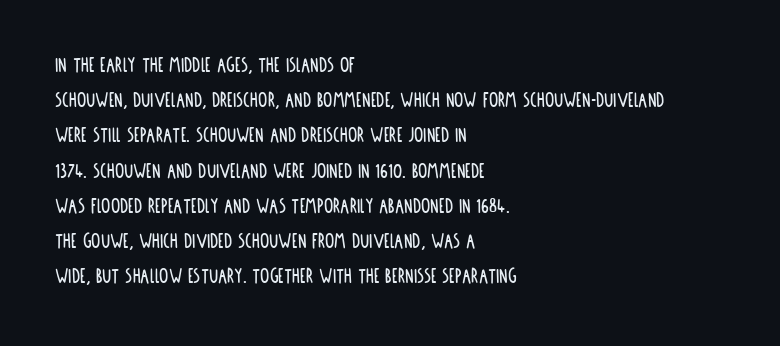
The image shows 23 px text type, upright; set left-aligned, normal line spacing (1.53x), normal letter spacing, not underlined.
